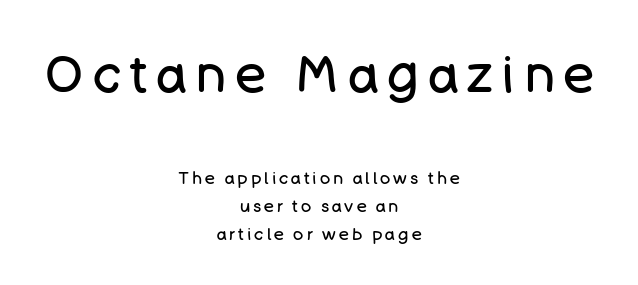
Q: Is the text bold? A: No.
Q: Is the text italic (slanted)? A: No, it is upright.
Q: Is the typeface a serif or a sans-serif typeface? A: Sans-serif.
Q: Is the text underlined? A: No.
Q: How is the paragraph aligned? A: Centered.
Q: Is the spacing between lines tight, normal or loose? A: Normal.
Q: Which block of text is set in a larger size, the first (top) or the second (bottom)? A: The first (top) one.
Q: Width (condensed, normal, or wide)? A: Normal.
Q: Stroke contrast? A: Low.
Q: x-height? A: Large.
Q: Monospaced? A: No.
